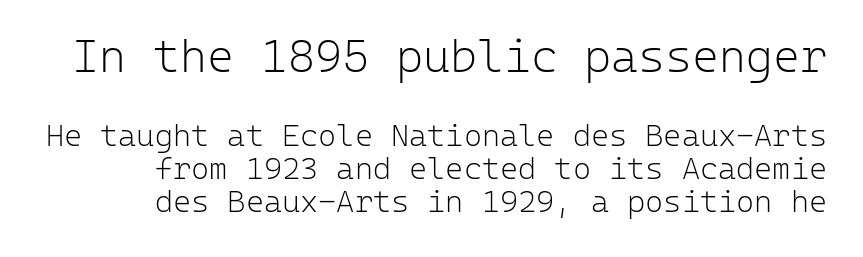
Q: Is the text bold? A: No.
Q: Is the text italic (slanted)? A: No, it is upright.
Q: Is the typeface a serif or a sans-serif typeface? A: Sans-serif.
Q: Is the text underlined? A: No.
Q: Is the spacing between letters normal or unusually wide? A: Normal.
Q: Is the spacing between lines tight, normal or loose? A: Tight.
Q: Which block of text is set in a larger size, the first (top) or the second (bottom)? A: The first (top) one.
Q: Width (condensed, normal, or wide)? A: Normal.
Q: Stroke contrast? A: Low.
Q: x-height? A: Medium.
Q: Monospaced? A: Yes.
